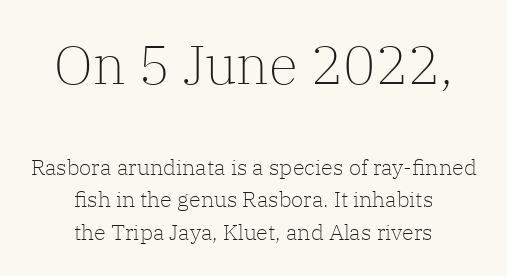
The image shows 54 px light serif type, upright; set centered, normal line spacing (1.49x), normal letter spacing, not underlined; the first (top) block is 2.45x larger; low stroke contrast and a medium x-height.
